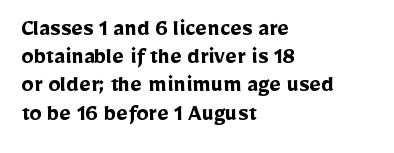
The image shows 25 px bold type, upright; set left-aligned, tight line spacing (1.13x), normal letter spacing, not underlined.
